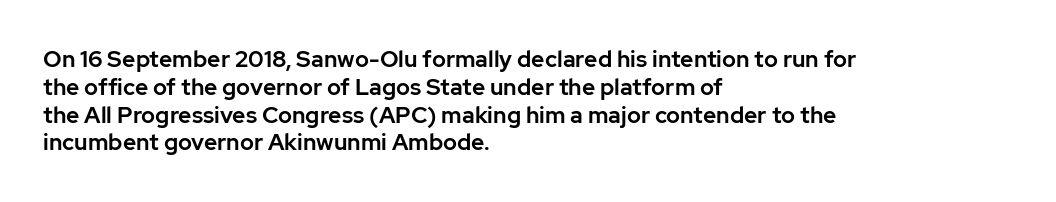
{"italic": "no", "underline": "no", "align": "left", "line_spacing_ratio": 1.21, "letter_spacing": "normal", "letter_spacing_em": 0.0, "glyph_px": 23}
